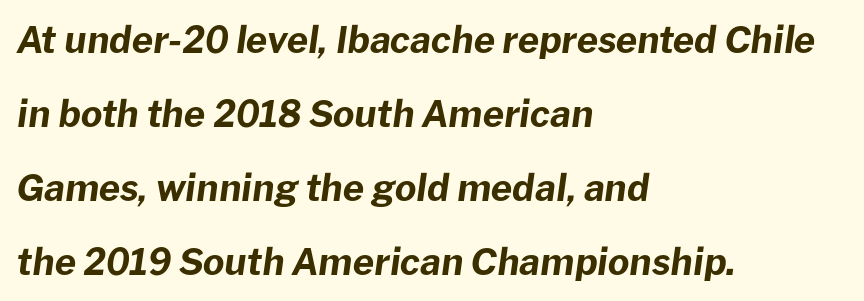
Left-aligned paragraph, ragged on the right. Each new line begins a long way beneath the previous one. Glyph-to-glyph distance matches everyday printed text. Is the type slanted? Yes — the strokes lean at a clear angle.
